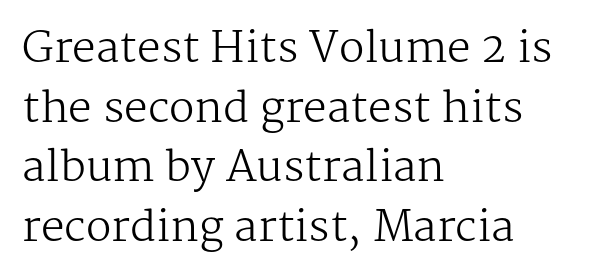
{"serif": "yes", "italic": "no", "bold": "no", "weight": "regular", "width": "normal", "stroke_contrast": "medium", "x_height": "medium", "monospaced": "no", "underline": "no", "align": "left", "line_spacing": "normal", "line_spacing_ratio": 1.42, "letter_spacing": "normal", "letter_spacing_em": 0.0, "glyph_px": 42}
